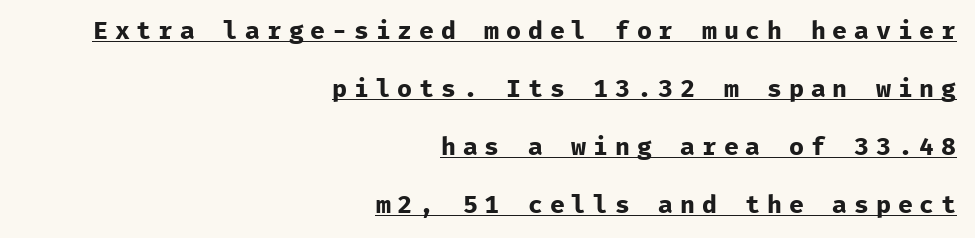
Q: Is the text bold? A: Yes.
Q: Is the text italic (slanted)? A: No, it is upright.
Q: Is the text underlined? A: Yes.
Q: How is the paragraph aligned? A: Right-aligned.
Q: Is the spacing between letters normal or unusually wide? A: Unusually wide.
Q: Is the spacing between lines tight, normal or loose? A: Loose.
